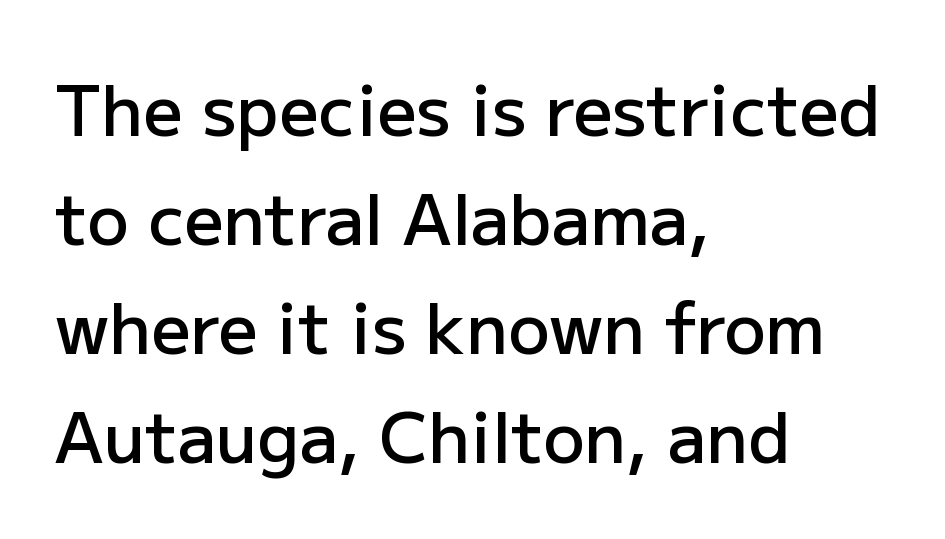
Underline: absent. Layout note: lines flush left. Unlike a traditional serif, this face leaves its strokes unadorned. These lines were composed using upright roman letters. The line-height multiplier appears to be the usual default. This sample has the flowing, uneven cadence of proportional lettering.
